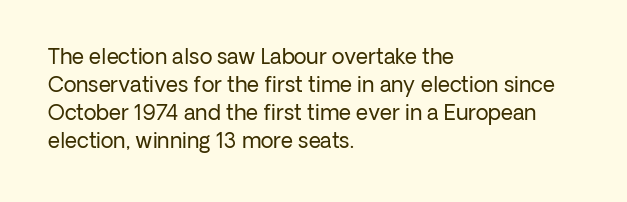
{"italic": "no", "bold": "no", "underline": "no", "align": "left", "line_spacing": "normal", "line_spacing_ratio": 1.33, "letter_spacing": "normal", "letter_spacing_em": 0.0, "glyph_px": 21}
